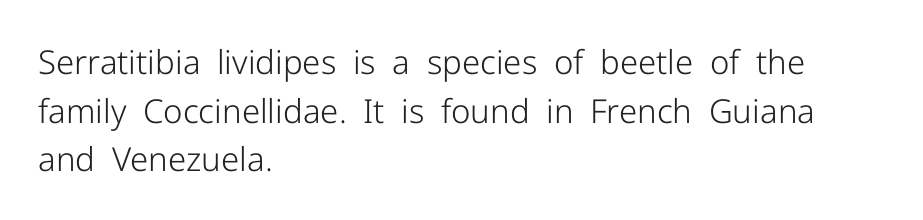
Does the type have serifs? No, each stem ends abruptly. The glyphs are unaccompanied by any horizontal stroke below them. The paragraph has a hard left edge and a soft right edge. Look at the tracking — it's just the regular setting, nothing added. Caption: face not bold, strokes unweighted. Regular leading.
